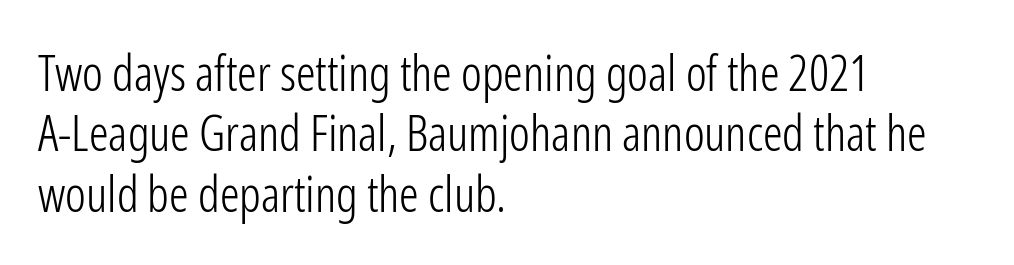
{"serif": "no", "italic": "no", "bold": "no", "weight": "light", "width": "condensed", "stroke_contrast": "low", "x_height": "medium", "monospaced": "no", "underline": "no", "align": "left", "line_spacing_ratio": 1.23, "letter_spacing": "normal", "letter_spacing_em": 0.0, "glyph_px": 49}
